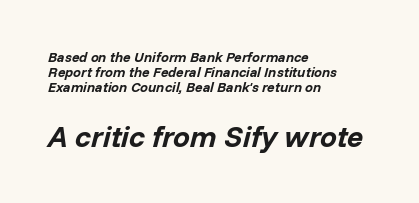
The rendering uses a small line-height, squeezing the rows. A student would call this left alignment; a typographer would say flush left, rag right. Check under the words: just untouched page. The rendering uses natural spacing where letterforms have individual widths. Stroke thickness is high; the sample reads as a true bold.
